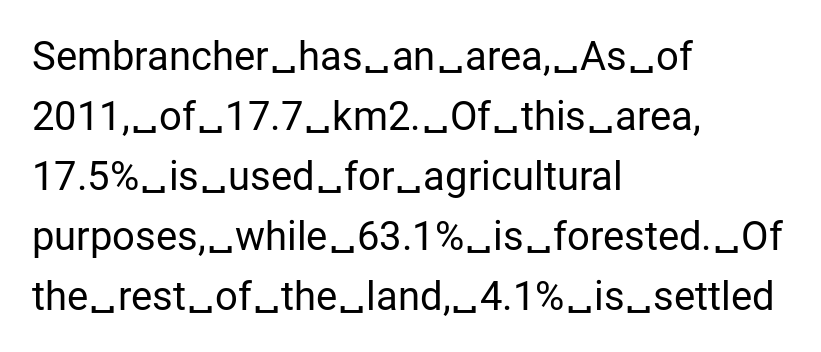
{"serif": "no", "italic": "no", "bold": "no", "weight": "regular", "width": "normal", "stroke_contrast": "low", "x_height": "medium", "monospaced": "no", "underline": "no", "align": "left", "line_spacing": "normal", "line_spacing_ratio": 1.5, "letter_spacing": "normal", "letter_spacing_em": 0.0, "glyph_px": 40}
